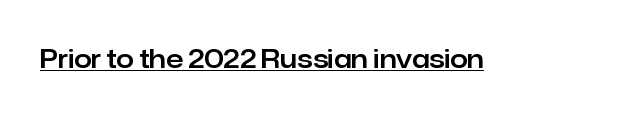
You can tell it's not italic because the verticals are truly vertical. Honestly, the letter spacing is just normal — you wouldn't notice it. Students, observe the line beneath the letters — that is underlining.
